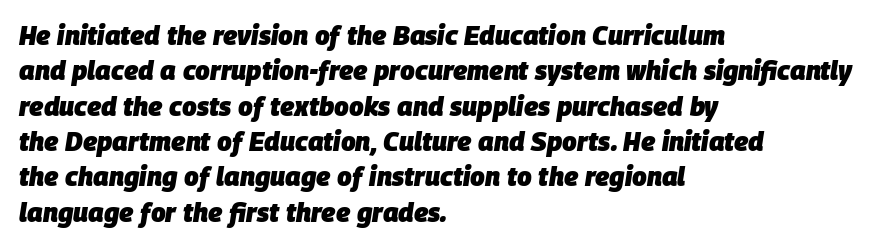
The image shows 26 px bold type, italic (leaning right); set left-aligned, normal line spacing (1.36x), normal letter spacing, not underlined.
